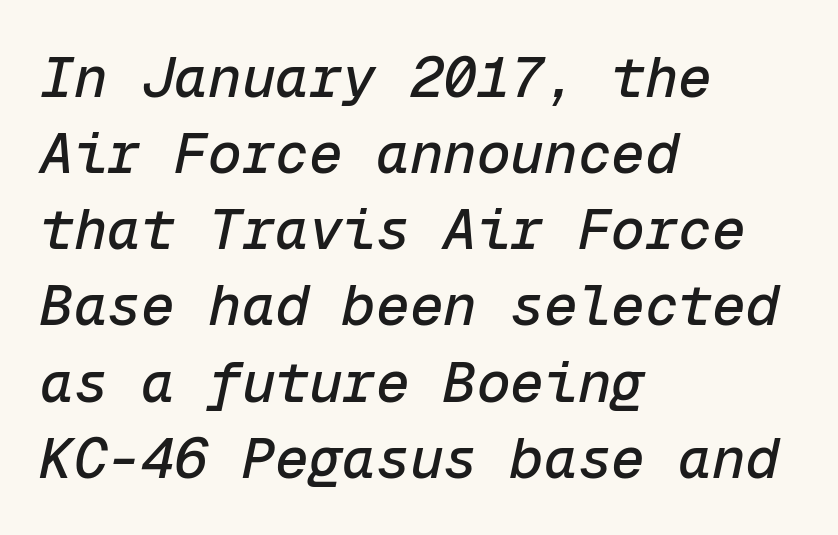
{"italic": "yes", "lean": "right", "slant_degrees": 12, "width": "normal", "stroke_contrast": "low", "x_height": "medium", "monospaced": "yes", "underline": "no", "align": "left", "line_spacing": "normal", "line_spacing_ratio": 1.36, "letter_spacing": "normal", "letter_spacing_em": 0.0, "glyph_px": 56}
